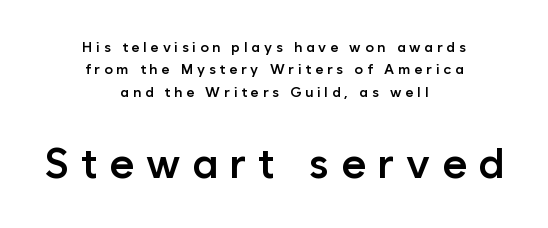
{"serif": "no", "italic": "no", "bold": "semi", "weight": "semibold", "width": "normal", "stroke_contrast": "low", "x_height": "medium", "monospaced": "no", "underline": "no", "align": "center", "line_spacing": "normal", "line_spacing_ratio": 1.59, "letter_spacing": "wide", "letter_spacing_em": 0.28, "larger_block": "second", "size_ratio": 3.0, "glyph_px": 42}
